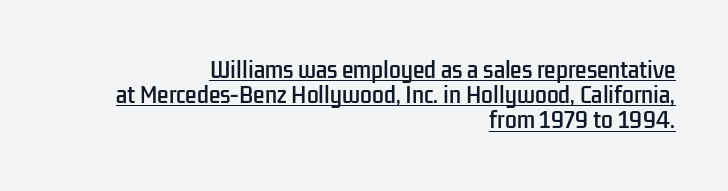
Q: Is the text italic (slanted)? A: No, it is upright.
Q: Is the text underlined? A: Yes.
Q: How is the paragraph aligned? A: Right-aligned.
Q: Is the spacing between letters normal or unusually wide? A: Normal.
